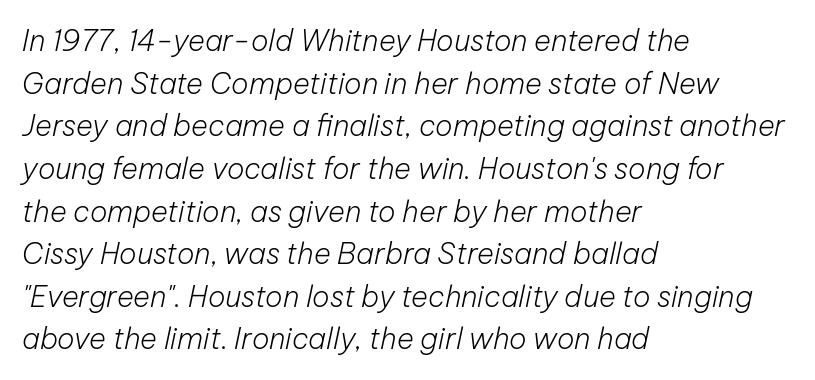
The image shows 29 px light type, italic (leaning right); set left-aligned, normal line spacing (1.47x), normal letter spacing, not underlined; low stroke contrast and a medium x-height.
